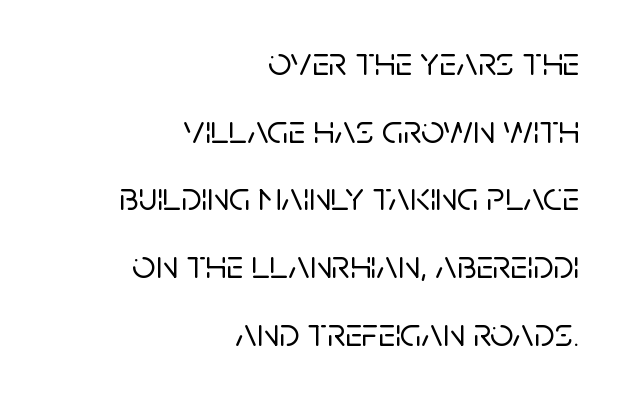
Q: Is the text italic (slanted)? A: No, it is upright.
Q: Is the typeface a serif or a sans-serif typeface? A: Sans-serif.
Q: Is the text underlined? A: No.
Q: How is the paragraph aligned? A: Right-aligned.
Q: Is the spacing between letters normal or unusually wide? A: Normal.
Q: Is the spacing between lines tight, normal or loose? A: Normal.
Q: Width (condensed, normal, or wide)? A: Normal.
Q: Stroke contrast? A: Low.
Q: x-height? A: Large.
Q: Monospaced? A: No.
